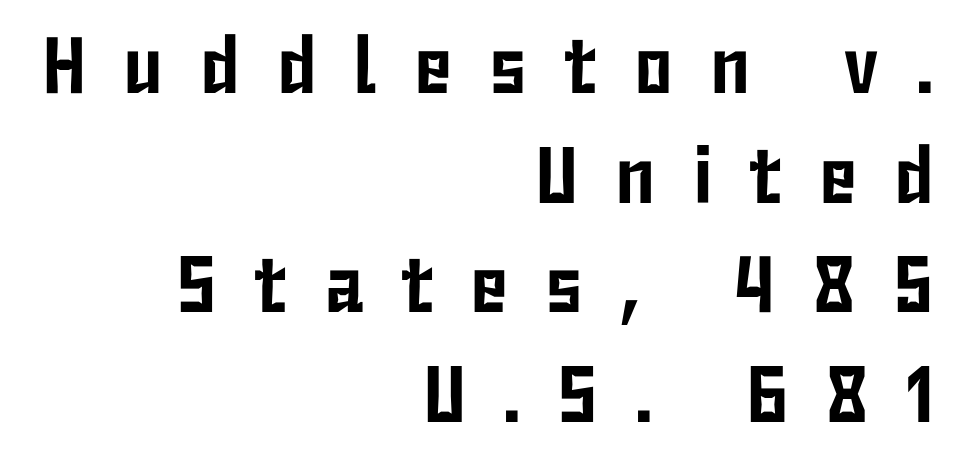
The image shows 80 px condensed sans-serif type, upright; set right-aligned, normal line spacing (1.37x), unusually wide letter spacing (+0.46 em), not underlined; low stroke contrast and a medium x-height.
